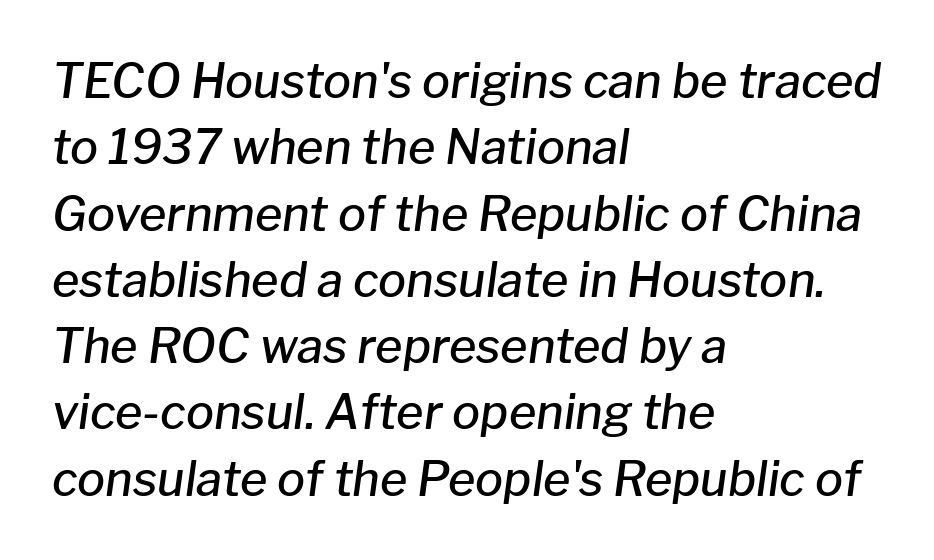
Q: Is the text bold? A: Semi-bold.
Q: Is the text italic (slanted)? A: Yes, it leans right by about 8 degrees.
Q: Is the text underlined? A: No.
Q: How is the paragraph aligned? A: Left-aligned.
Q: Is the spacing between letters normal or unusually wide? A: Normal.
Q: Is the spacing between lines tight, normal or loose? A: Normal.
Q: Width (condensed, normal, or wide)? A: Normal.
Q: Stroke contrast? A: Low.
Q: x-height? A: Medium.
Q: Monospaced? A: No.
